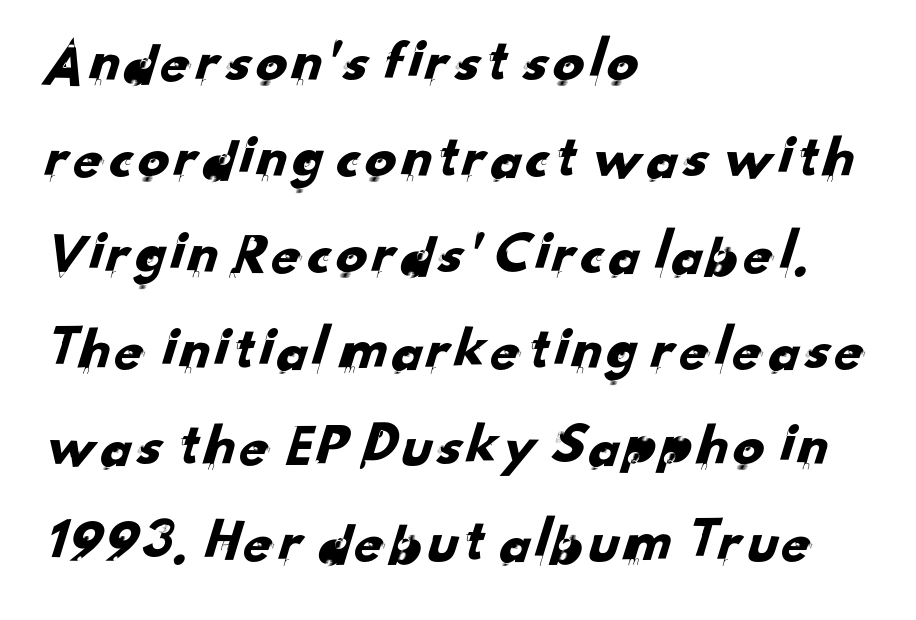
Q: Is the typeface a serif or a sans-serif typeface? A: Sans-serif.
Q: Is the text underlined? A: No.
Q: How is the paragraph aligned? A: Left-aligned.
Q: Is the spacing between letters normal or unusually wide? A: Normal.
Q: Is the spacing between lines tight, normal or loose? A: Normal.
Q: Width (condensed, normal, or wide)? A: Normal.
Q: Stroke contrast? A: Low.
Q: x-height? A: Small.
Q: Monospaced? A: No.
